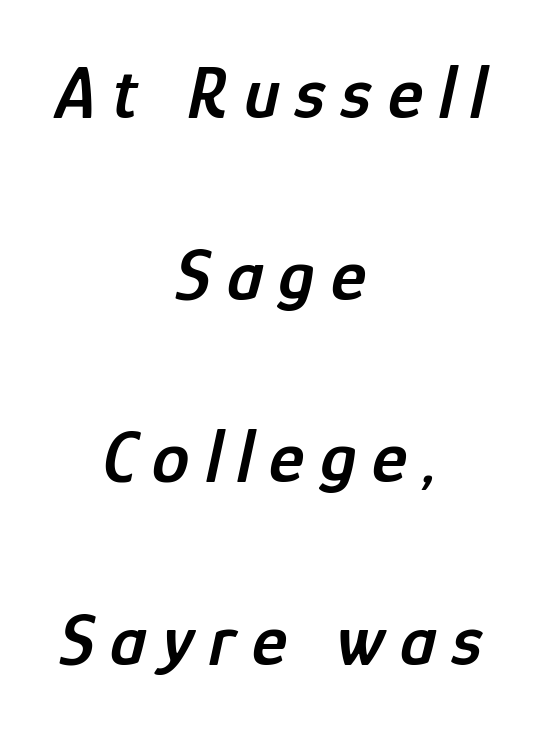
{"italic": "yes", "lean": "right", "slant_degrees": 12, "bold": "semi", "weight": "semibold", "width": "condensed", "stroke_contrast": "low", "x_height": "medium", "monospaced": "no", "underline": "no", "align": "center", "line_spacing": "loose", "line_spacing_ratio": 2.43, "letter_spacing": "wide", "letter_spacing_em": 0.21, "glyph_px": 75}
